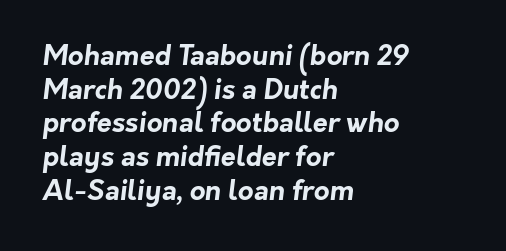
{"bold": "yes", "underline": "no", "align": "left", "line_spacing": "normal", "line_spacing_ratio": 1.25, "letter_spacing": "normal", "letter_spacing_em": 0.0, "glyph_px": 27}
